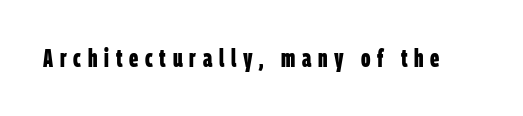
Thick stems and heavy bowls — unmistakably bold. The specimen omits any rule beneath the text block's lines. Characters follow at a spacing far wider than the type designer built in.
